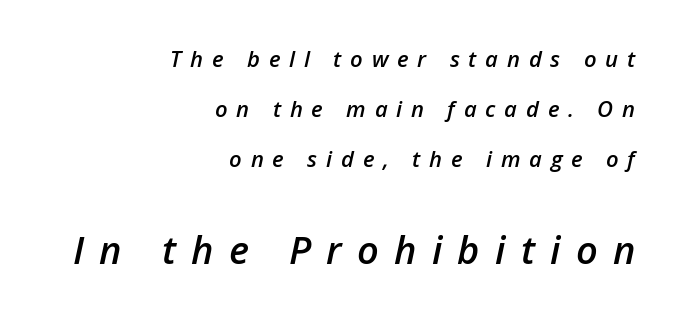
Q: Is the text bold? A: Semi-bold.
Q: Is the text italic (slanted)? A: Yes, it leans right by about 12 degrees.
Q: Is the text underlined? A: No.
Q: How is the paragraph aligned? A: Right-aligned.
Q: Is the spacing between letters normal or unusually wide? A: Unusually wide.
Q: Is the spacing between lines tight, normal or loose? A: Loose.
Q: Which block of text is set in a larger size, the first (top) or the second (bottom)? A: The second (bottom) one.
Q: Width (condensed, normal, or wide)? A: Normal.
Q: Stroke contrast? A: Low.
Q: x-height? A: Medium.
Q: Monospaced? A: No.
